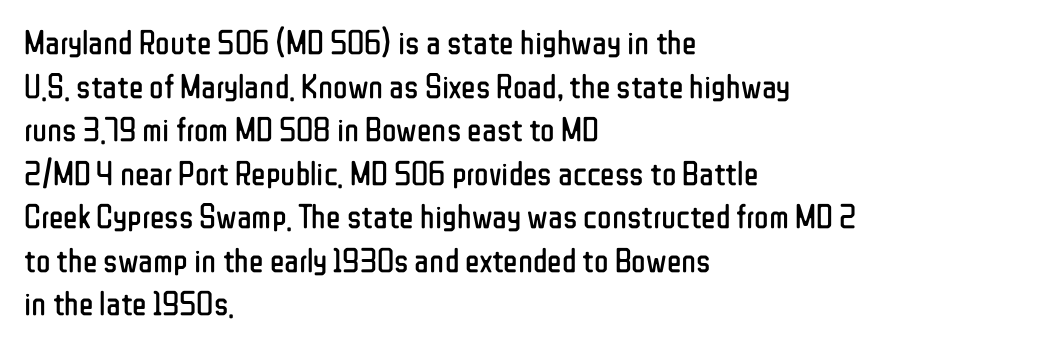
{"serif": "no", "italic": "no", "bold": "no", "weight": "regular", "width": "condensed", "stroke_contrast": "low", "x_height": "medium", "monospaced": "no", "underline": "no", "align": "left", "line_spacing": "normal", "line_spacing_ratio": 1.28, "letter_spacing": "normal", "letter_spacing_em": 0.0, "glyph_px": 34}
